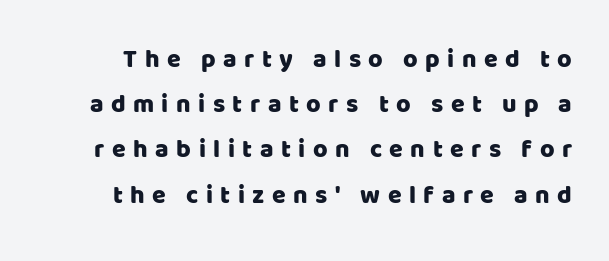
The image shows 25 px text type, upright; set line spacing 1.81x, unusually wide letter spacing (+0.3 em), not underlined.
